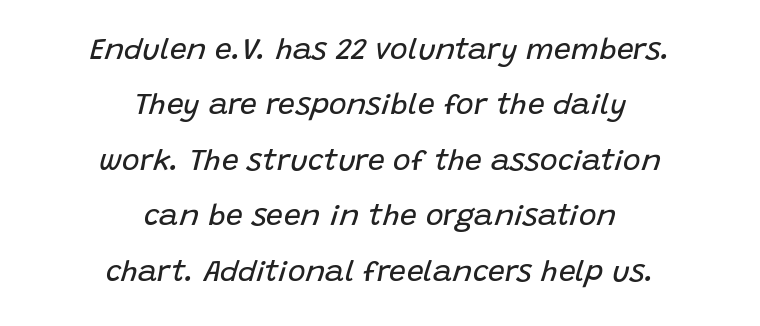
The font sits on the lighter half of the weight spectrum, regular included. The rag falls on both sides of this text block equally. Anything drawn beneath the words? Only blank space. In terms of posture, this sample is oblique.
